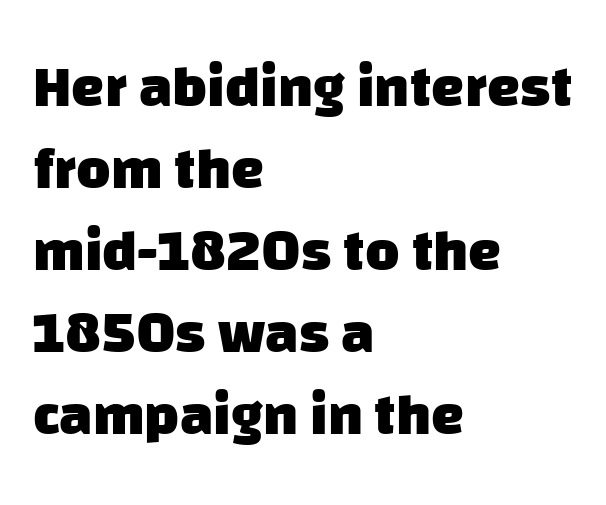
{"serif": "no", "bold": "yes", "weight": "heavy", "width": "normal", "stroke_contrast": "low", "x_height": "large", "monospaced": "no", "underline": "no", "align": "left", "line_spacing": "normal", "line_spacing_ratio": 1.39, "letter_spacing": "normal", "letter_spacing_em": 0.0, "glyph_px": 59}
